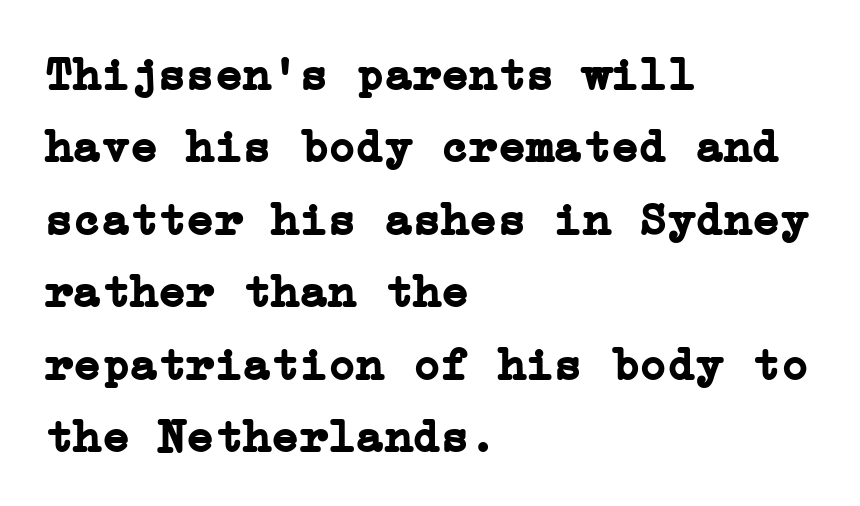
The specimen reads as upright at a glance. The strip under each line holds only bare page. In terms of letterspacing, this is plain default setting. Rows of type keep a routine distance in the vertical direction. Type style note: has serifs.
